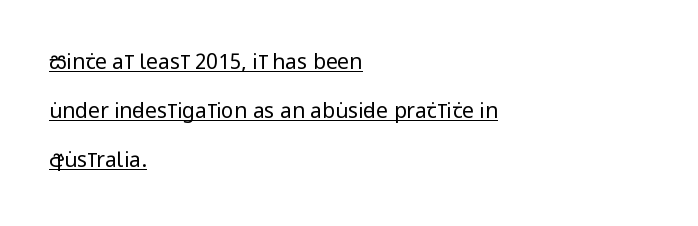
The image shows 21 px text type, upright; set left-aligned, loose line spacing (2.34x), normal letter spacing, underlined.
